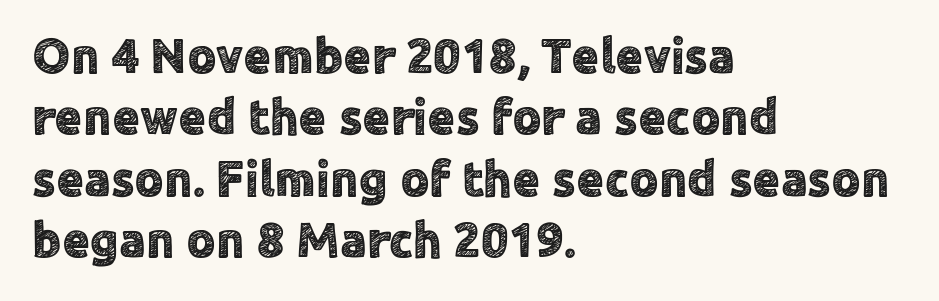
Q: Is the text italic (slanted)? A: No, it is upright.
Q: Is the typeface a serif or a sans-serif typeface? A: Sans-serif.
Q: Is the text underlined? A: No.
Q: How is the paragraph aligned? A: Left-aligned.
Q: Is the spacing between letters normal or unusually wide? A: Normal.
Q: Width (condensed, normal, or wide)? A: Normal.
Q: x-height? A: Medium.
Q: Monospaced? A: No.
